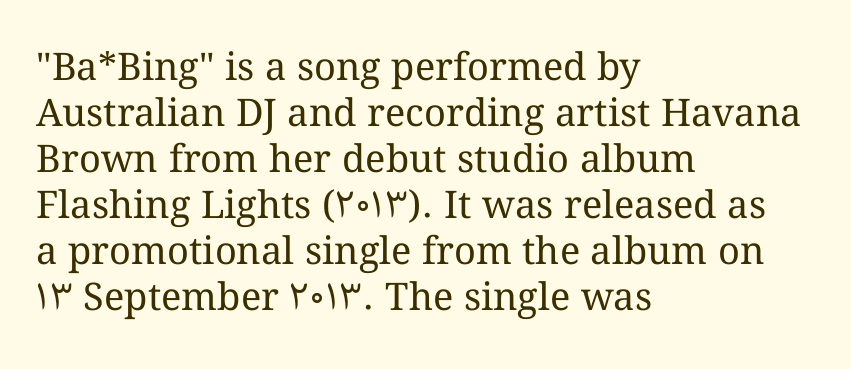
Q: Is the text bold? A: No.
Q: Is the text italic (slanted)? A: No, it is upright.
Q: Is the text underlined? A: No.
Q: How is the paragraph aligned? A: Left-aligned.
Q: Is the spacing between letters normal or unusually wide? A: Normal.
Q: Width (condensed, normal, or wide)? A: Normal.
Q: Stroke contrast? A: Medium.
Q: x-height? A: Medium.
Q: Monospaced? A: No.
